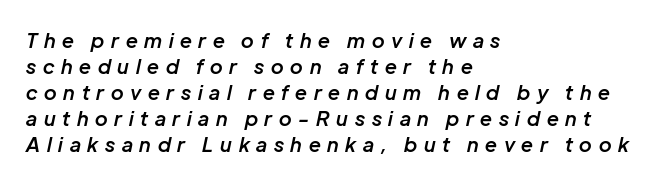
The image shows 20 px text type, italic (leaning right); set left-aligned, normal line spacing (1.3x), unusually wide letter spacing (+0.34 em), not underlined.
